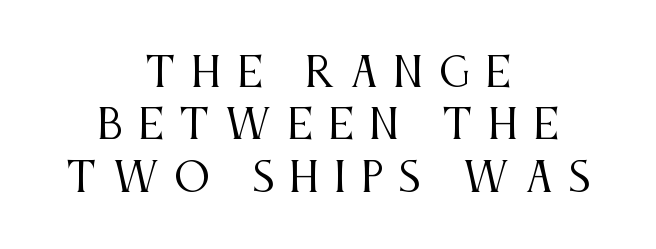
{"serif": "yes", "italic": "no", "bold": "no", "weight": "regular", "width": "condensed", "stroke_contrast": "medium", "x_height": "large", "monospaced": "no", "underline": "no", "align": "center", "line_spacing": "normal", "line_spacing_ratio": 1.31, "letter_spacing": "wide", "letter_spacing_em": 0.38, "glyph_px": 40}
